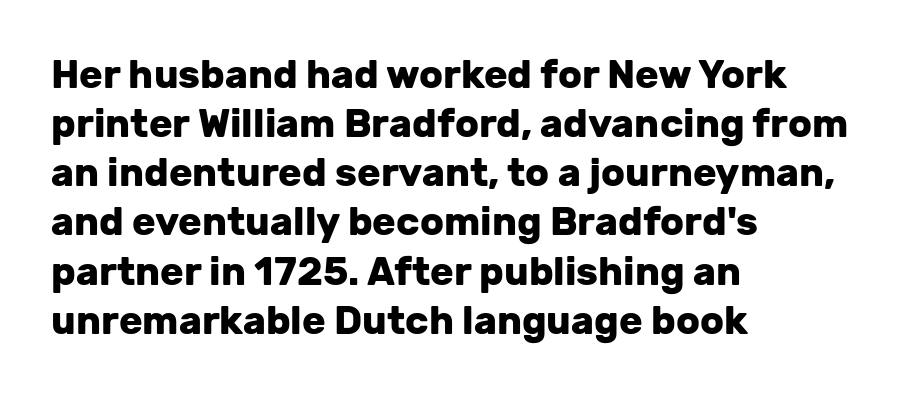
{"serif": "no", "italic": "no", "bold": "yes", "weight": "heavy", "width": "normal", "stroke_contrast": "low", "x_height": "medium", "monospaced": "no", "underline": "no", "align": "left", "line_spacing": "normal", "line_spacing_ratio": 1.26, "letter_spacing": "normal", "letter_spacing_em": 0.0, "glyph_px": 39}
